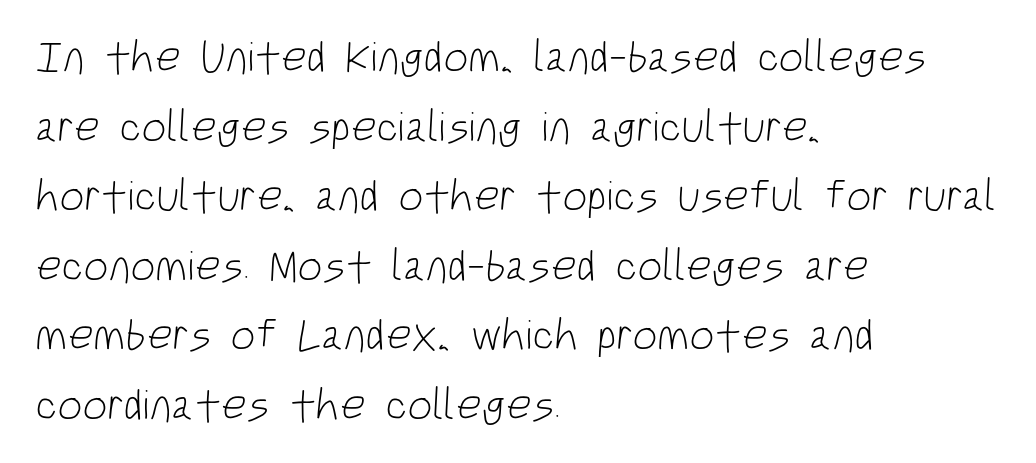
The image shows 44 px light, condensed sans-serif type; set left-aligned, normal line spacing (1.58x), normal letter spacing, not underlined; low stroke contrast and a large x-height.
